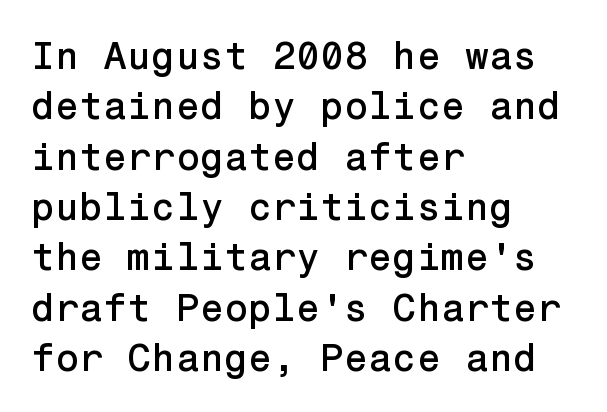
Posture: upright roman. Leftover space on each line is placed entirely after the last word. The tracking reads as untouched default to a designer's eye. Words float on clear page, feet unadorned.
